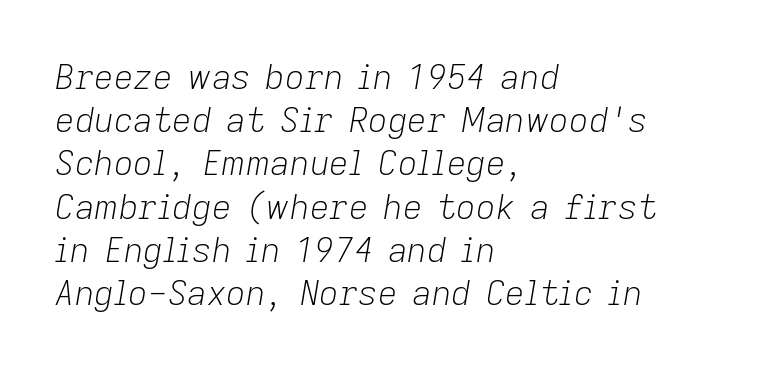
The image shows 34 px light type, italic (leaning right); set left-aligned, normal line spacing (1.27x), normal letter spacing, not underlined; low stroke contrast and a medium x-height.
